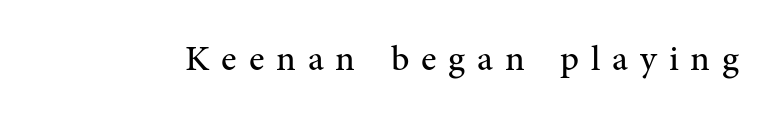
Q: Is the text bold? A: No.
Q: Is the text italic (slanted)? A: No, it is upright.
Q: Is the typeface a serif or a sans-serif typeface? A: Serif.
Q: Is the text underlined? A: No.
Q: Is the spacing between letters normal or unusually wide? A: Unusually wide.
Q: Width (condensed, normal, or wide)? A: Normal.
Q: Stroke contrast? A: Medium.
Q: x-height? A: Medium.
Q: Monospaced? A: No.
